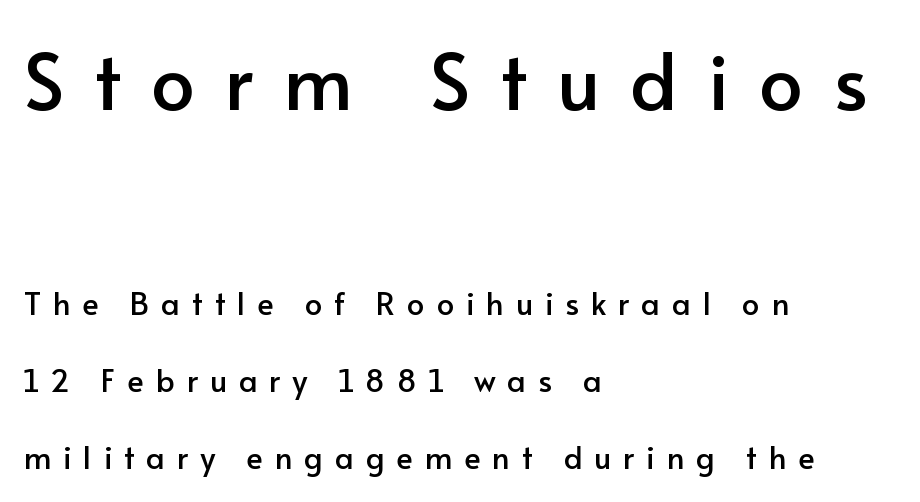
The image shows 78 px sans-serif type, upright; set left-aligned, loose line spacing (2.48x), unusually wide letter spacing (+0.38 em), not underlined; the first (top) block is 2.52x larger; low stroke contrast and a small x-height.
